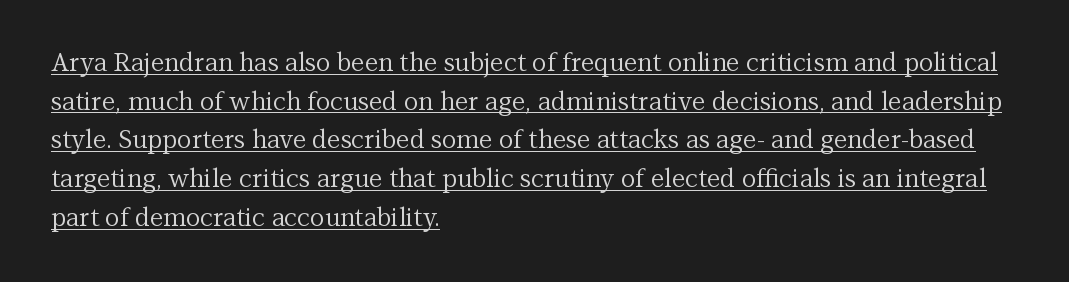
Every stem runs plumb, perpendicular to the baseline. The passage shown is not bold in any degree. Decoration check: the copy is underlined. Spacing between characters is what you'd get straight out of the box. Interline gaps are of average width in this sample.
